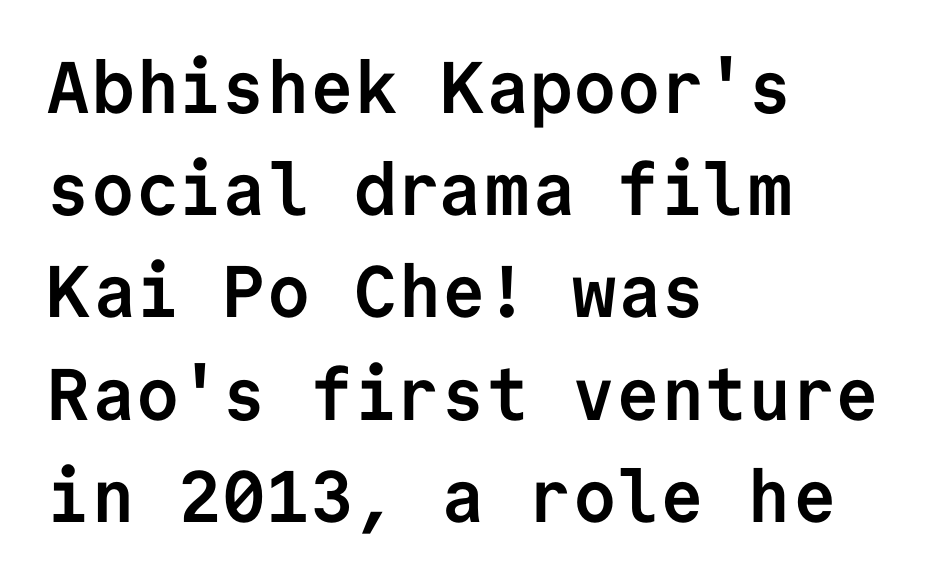
{"serif": "no", "italic": "no", "bold": "yes", "weight": "semibold", "width": "normal", "stroke_contrast": "low", "x_height": "medium", "monospaced": "yes", "underline": "no", "align": "left", "line_spacing": "normal", "line_spacing_ratio": 1.4, "letter_spacing": "normal", "letter_spacing_em": 0.0, "glyph_px": 73}
